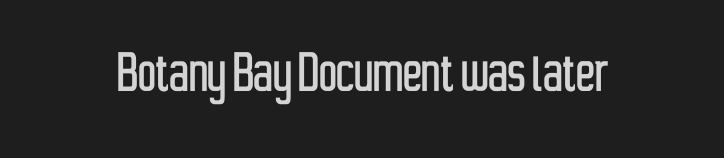
Proportional: the letters do not fall into vertical columns. You can tell it's not italic because the verticals are truly vertical. A bare baseline throughout the passage. Regarding serifs, this sample does without them. The face used here is rendered with its standard letterfit.
